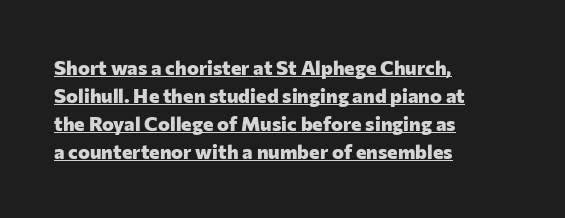
In designer terms, the underline attribute is active on this setting. A classic flush-left, rag-right setting is used for this passage. You could call the tracking neutral — neither tight nor loose. Students, observe: this is what conventionally led text looks like. Do the letters lean? They stand straight.
